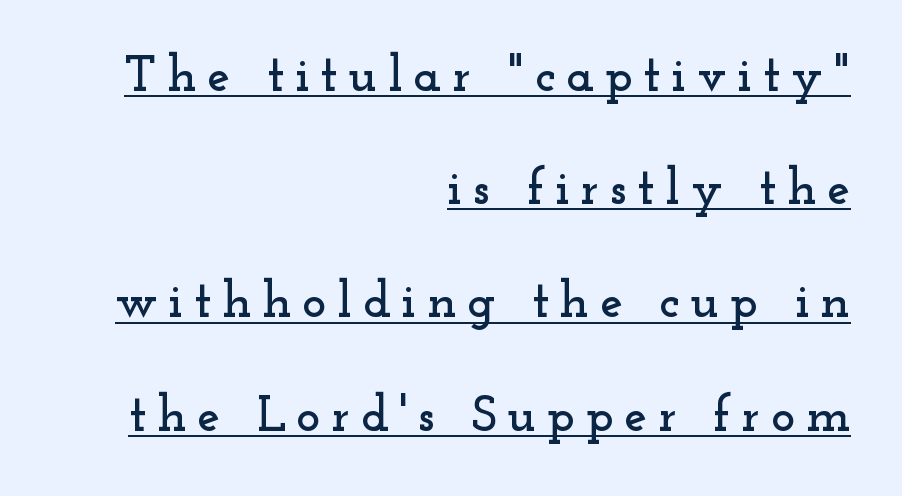
{"serif": "yes", "italic": "no", "width": "wide", "stroke_contrast": "low", "x_height": "small", "monospaced": "no", "underline": "yes", "align": "right", "line_spacing": "loose", "line_spacing_ratio": 2.22, "letter_spacing": "wide", "letter_spacing_em": 0.21, "glyph_px": 51}
